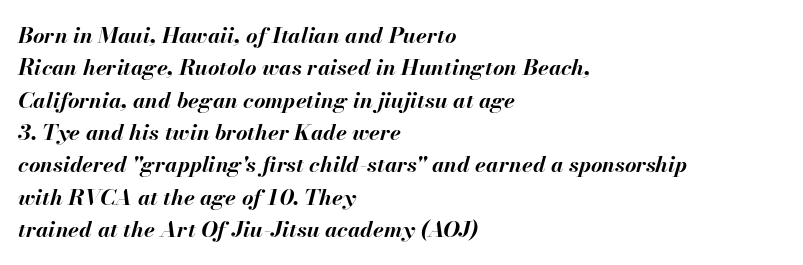
The image shows 22 px bold type, italic (leaning right); set left-aligned, normal line spacing (1.47x), normal letter spacing, not underlined.
